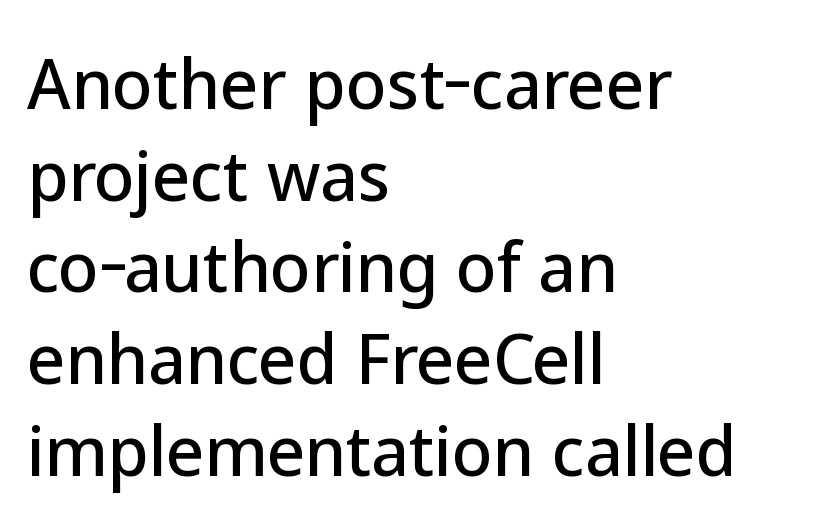
The image shows 66 px sans-serif type, upright; set left-aligned, normal line spacing (1.39x), normal letter spacing, not underlined; low stroke contrast and a medium x-height.
